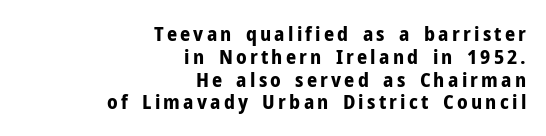
Is there any slant? The stems are plumb. You could barely slide anything between these rows. The passage is arranged like a letterhead date or caption credit — flush right. The characters look thick and weighty, a clear bold. The string is rendered with underlining switched off.
